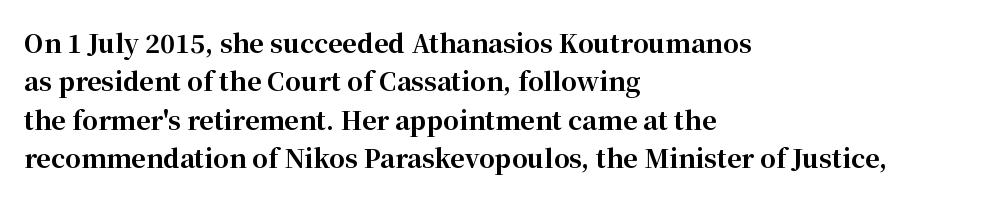
Q: Is the text bold? A: Yes.
Q: Is the text italic (slanted)? A: No, it is upright.
Q: Is the text underlined? A: No.
Q: How is the paragraph aligned? A: Left-aligned.
Q: Is the spacing between letters normal or unusually wide? A: Normal.
Q: Is the spacing between lines tight, normal or loose? A: Normal.
